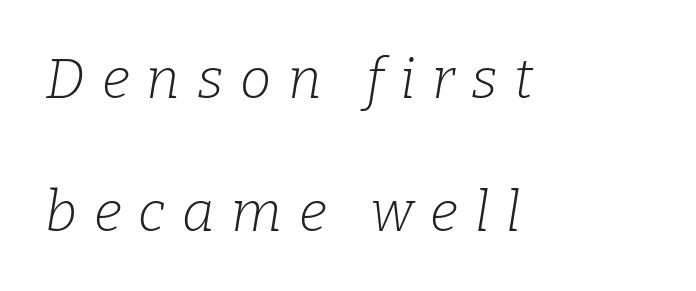
{"serif": "yes", "italic": "yes", "lean": "right", "slant_degrees": 9, "bold": "no", "weight": "light", "width": "normal", "stroke_contrast": "low", "x_height": "medium", "monospaced": "no", "underline": "no", "align": "left", "line_spacing": "loose", "line_spacing_ratio": 2.37, "letter_spacing": "wide", "letter_spacing_em": 0.3, "glyph_px": 56}
